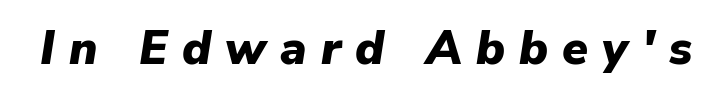
Q: Is the text bold? A: Yes.
Q: Is the text italic (slanted)? A: Yes, it leans right by about 9 degrees.
Q: Is the text underlined? A: No.
Q: Is the spacing between letters normal or unusually wide? A: Unusually wide.
Q: Width (condensed, normal, or wide)? A: Normal.
Q: Stroke contrast? A: Low.
Q: x-height? A: Medium.
Q: Monospaced? A: No.
